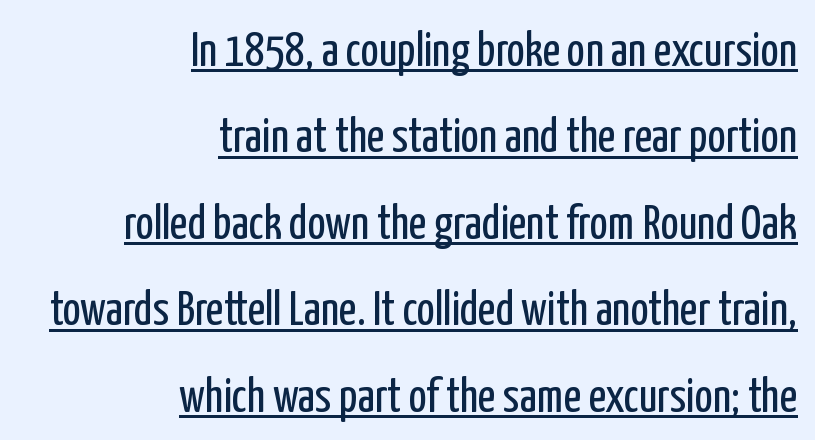
The image shows 48 px regular-weight, condensed sans-serif type, upright; set right-aligned, line spacing 1.8x, normal letter spacing, underlined; low stroke contrast and a medium x-height.
